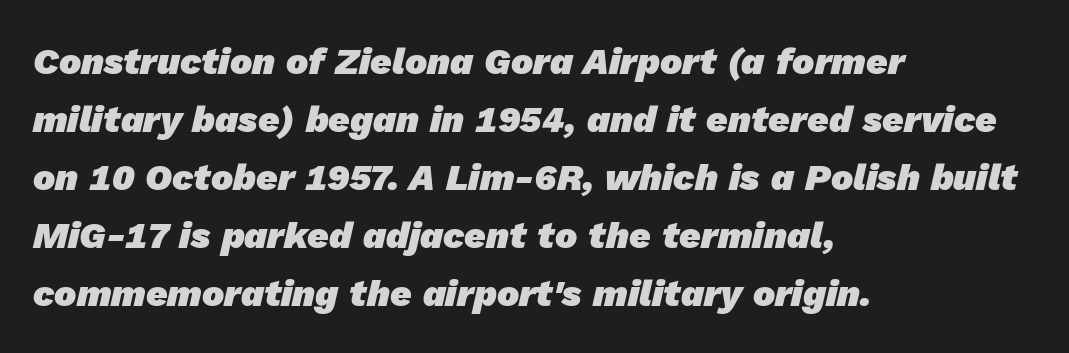
The image shows 37 px heavy sans-serif type; set left-aligned, normal line spacing (1.57x), normal letter spacing, not underlined; low stroke contrast and a medium x-height.
